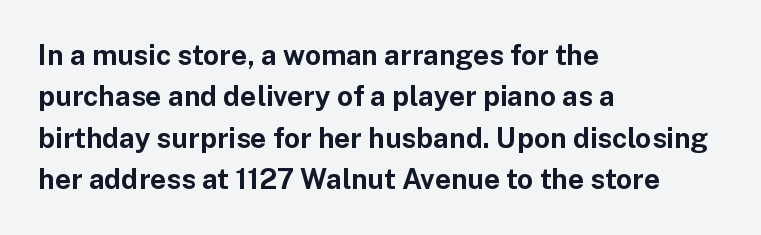
{"serif": "no", "italic": "no", "bold": "yes", "weight": "bold", "width": "normal", "stroke_contrast": "low", "x_height": "medium", "monospaced": "no", "underline": "no", "align": "left", "line_spacing": "normal", "line_spacing_ratio": 1.48, "letter_spacing": "normal", "letter_spacing_em": 0.0, "glyph_px": 28}
